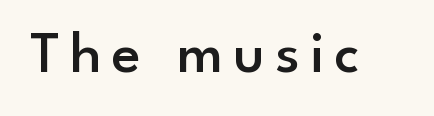
{"serif": "no", "italic": "no", "bold": "semi", "weight": "semibold", "width": "normal", "stroke_contrast": "low", "x_height": "small", "monospaced": "no", "underline": "no", "glyph_px": 60}
